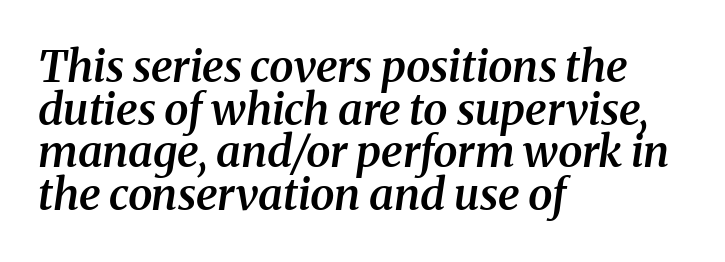
The image shows 44 px semibold serif type, italic (leaning right); set left-aligned, tight line spacing (0.97x), normal letter spacing, not underlined; medium stroke contrast and a medium x-height.
